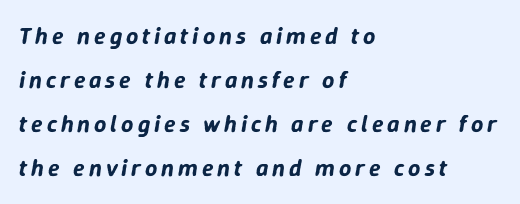
The image shows 24 px text type, italic (leaning right); set left-aligned, line spacing 1.84x, not underlined.
